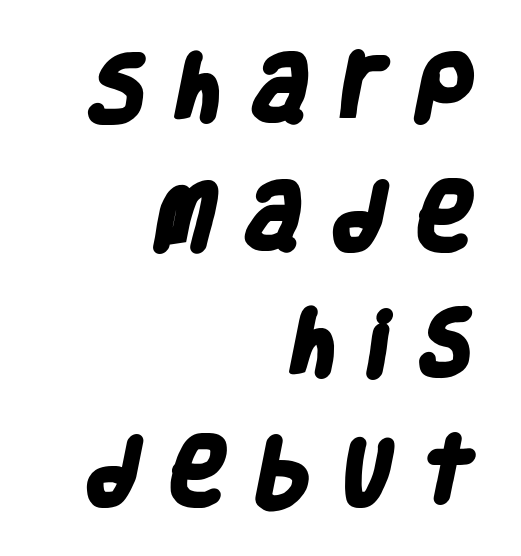
Nope, no serifs anywhere on these letters. Emphasis by weight is at full strength: bold. A typesetter would call this proportional, since set widths differ per character. In terms of letterspacing, this is a distinctly airy, spread setting. Beneath every word, the page is bare.
